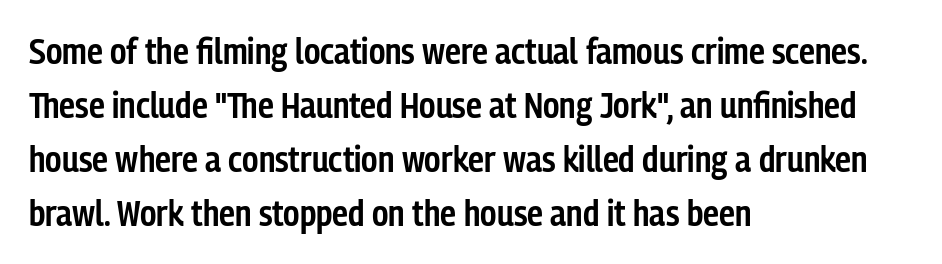
{"serif": "no", "italic": "no", "bold": "semi", "weight": "semibold", "width": "condensed", "stroke_contrast": "low", "x_height": "medium", "monospaced": "no", "underline": "no", "align": "left", "line_spacing": "normal", "line_spacing_ratio": 1.5, "letter_spacing": "normal", "letter_spacing_em": 0.0, "glyph_px": 36}
